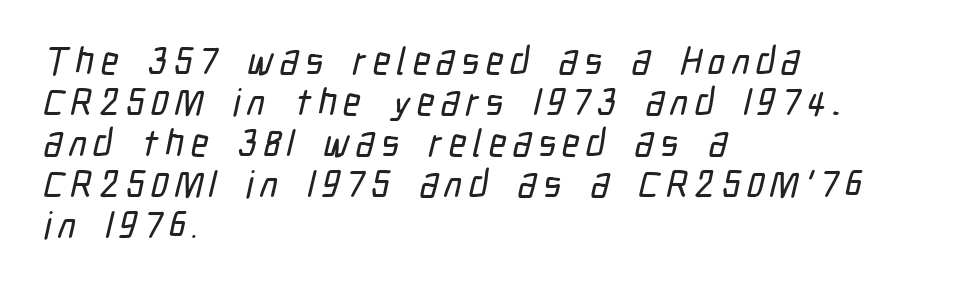
{"serif": "no", "width": "condensed", "stroke_contrast": "low", "x_height": "medium", "monospaced": "no", "underline": "no", "align": "left", "line_spacing": "tight", "line_spacing_ratio": 1.08, "glyph_px": 38}
